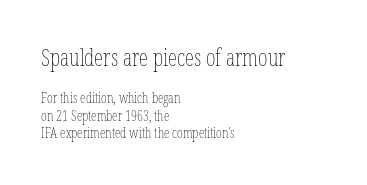
{"italic": "no", "bold": "no", "underline": "no", "align": "left", "line_spacing": "normal", "line_spacing_ratio": 1.25, "letter_spacing": "normal", "letter_spacing_em": 0.0, "larger_block": "first", "size_ratio": 1.64, "glyph_px": 23}
